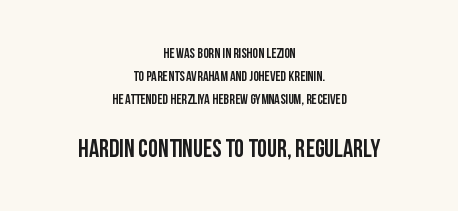
The image shows 25 px text type, upright; set centered, normal line spacing (1.65x), normal letter spacing, not underlined; the second (bottom) block is 1.79x larger.
